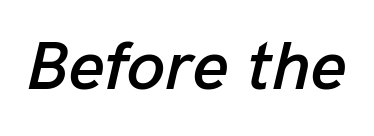
The image shows 69 px text type, italic (leaning right); set normal letter spacing, not underlined; low stroke contrast and a medium x-height.
